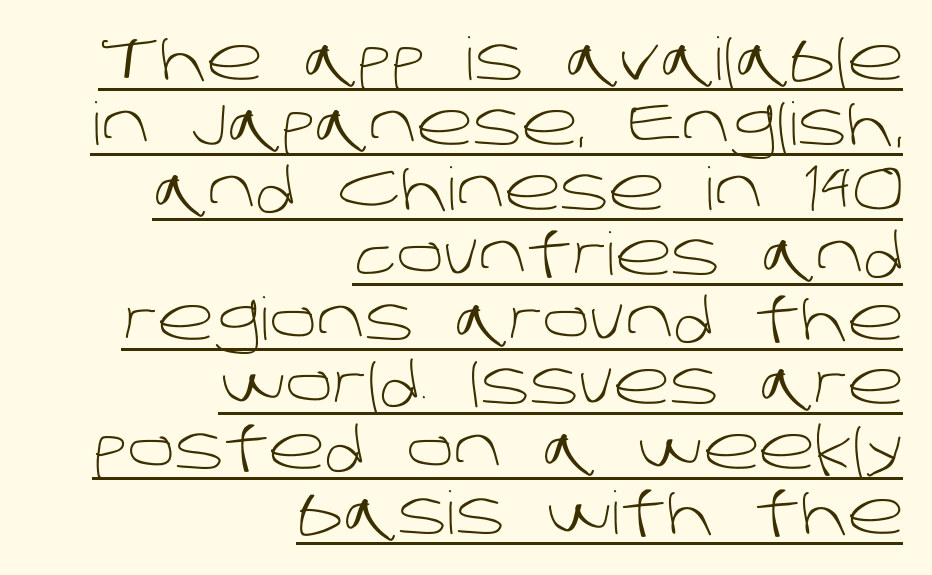
On a weight scale, this lands at 450 or below. A baseline rule has been typeset under these characters. Font category for this specimen: sans-serif. Looks like regular typesetting: each glyph gets only the width it needs.
